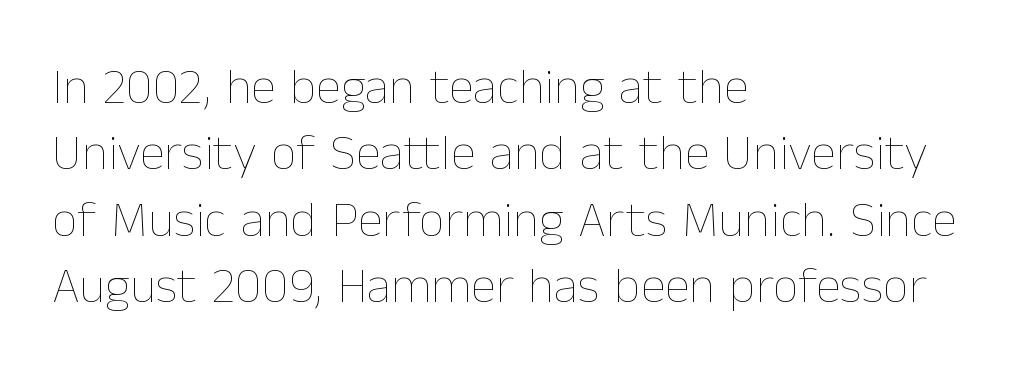
{"italic": "no", "bold": "no", "weight": "thin", "width": "normal", "stroke_contrast": "low", "x_height": "medium", "monospaced": "no", "underline": "no", "align": "left", "line_spacing": "normal", "line_spacing_ratio": 1.3, "letter_spacing": "normal", "letter_spacing_em": 0.0, "glyph_px": 51}
